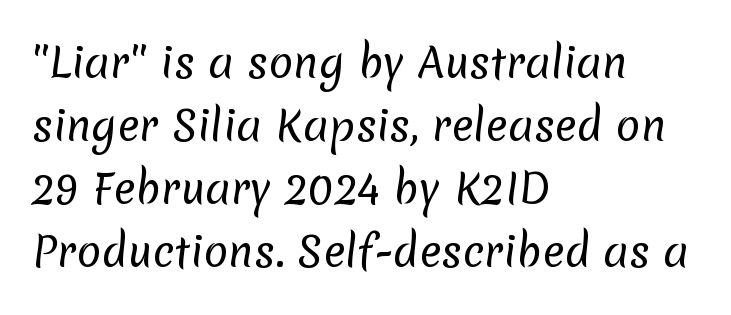
The image shows 41 px regular-weight sans-serif type; set left-aligned, normal line spacing (1.54x), normal letter spacing, not underlined; low stroke contrast and a medium x-height.
